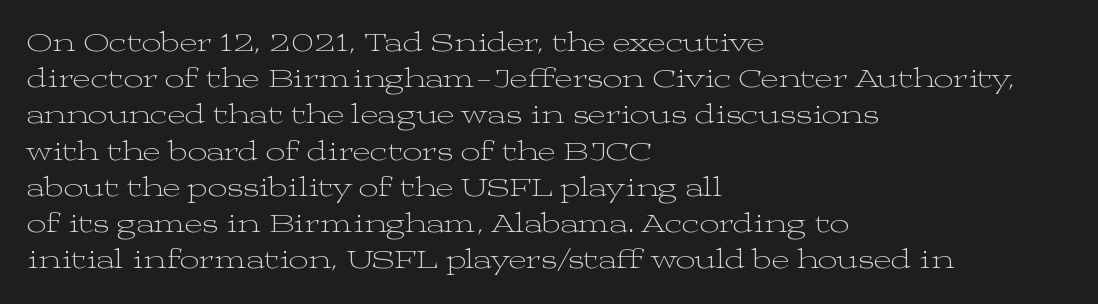
{"italic": "no", "bold": "no", "underline": "no", "align": "left", "line_spacing": "normal", "line_spacing_ratio": 1.34, "letter_spacing": "normal", "letter_spacing_em": 0.0, "glyph_px": 27}
